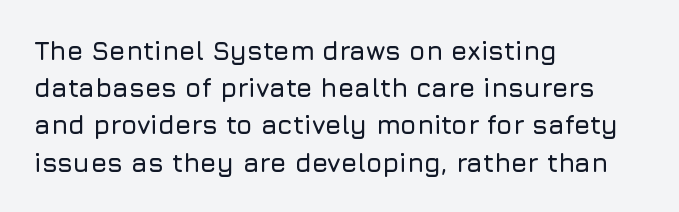
Q: Is the text italic (slanted)? A: No, it is upright.
Q: Is the text underlined? A: No.
Q: How is the paragraph aligned? A: Left-aligned.
Q: Is the spacing between letters normal or unusually wide? A: Normal.
Q: Is the spacing between lines tight, normal or loose? A: Normal.
